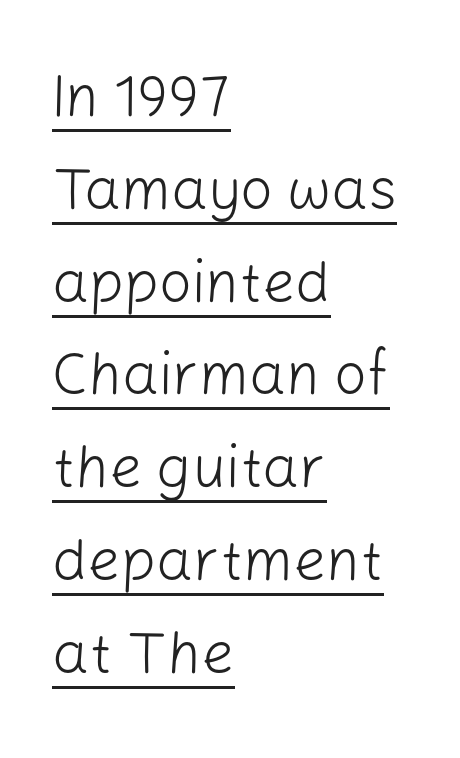
{"serif": "no", "italic": "no", "bold": "no", "weight": "light", "width": "normal", "stroke_contrast": "low", "x_height": "medium", "monospaced": "no", "underline": "yes", "align": "left", "line_spacing": "normal", "line_spacing_ratio": 1.6, "letter_spacing": "normal", "letter_spacing_em": 0.0, "glyph_px": 58}
